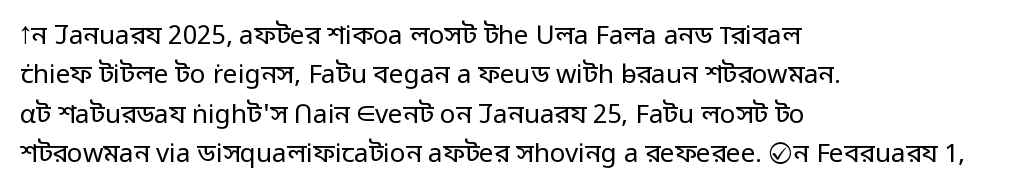
Q: Is the text bold? A: No.
Q: Is the text italic (slanted)? A: No, it is upright.
Q: Is the text underlined? A: No.
Q: How is the paragraph aligned? A: Left-aligned.
Q: Is the spacing between letters normal or unusually wide? A: Normal.
Q: Is the spacing between lines tight, normal or loose? A: Normal.
